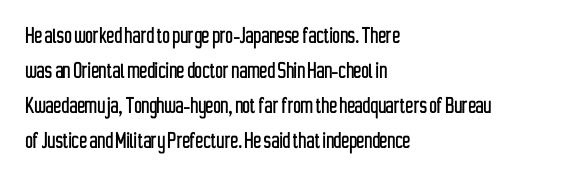
The letters stand straight up with perfectly vertical stems. Anything drawn beneath the words? Only blank space. Vertical spacing — default. Short note: letters normally spaced. Leftover space on each line is placed entirely after the last word.
